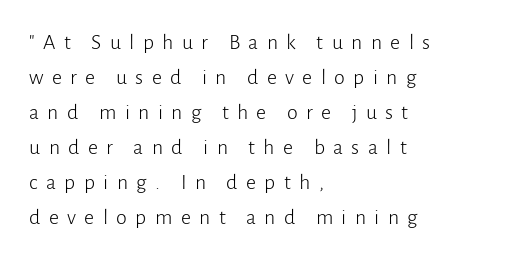
The characters are drawn with everyday or finer stroke widths. Unlike italic type, these characters show no tilt at all. Descenders are the only things crossing below the line. This block has exactly the height ordinary leading produces. How are the letters spaced? Widely, with obvious added tracking. Caption: multi-line text, flush left, ragged right.
